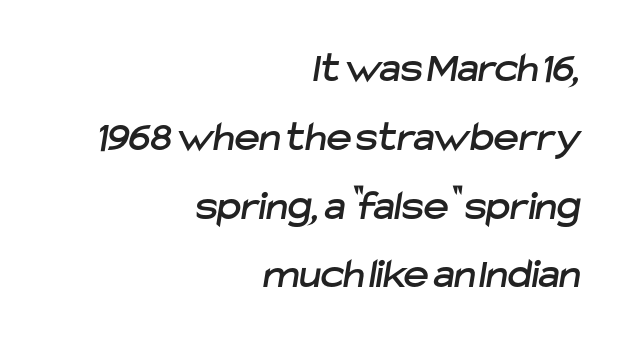
The image shows 43 px sans-serif type; set right-aligned, normal line spacing (1.6x), normal letter spacing, not underlined; low stroke contrast and a medium x-height.
